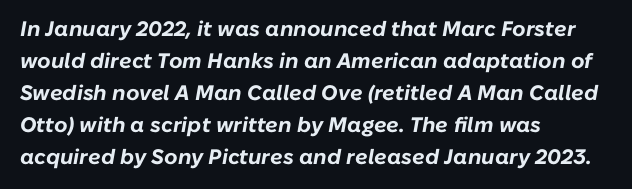
The image shows 21 px bold type, italic (leaning right); set left-aligned, normal line spacing (1.52x), normal letter spacing, not underlined.
